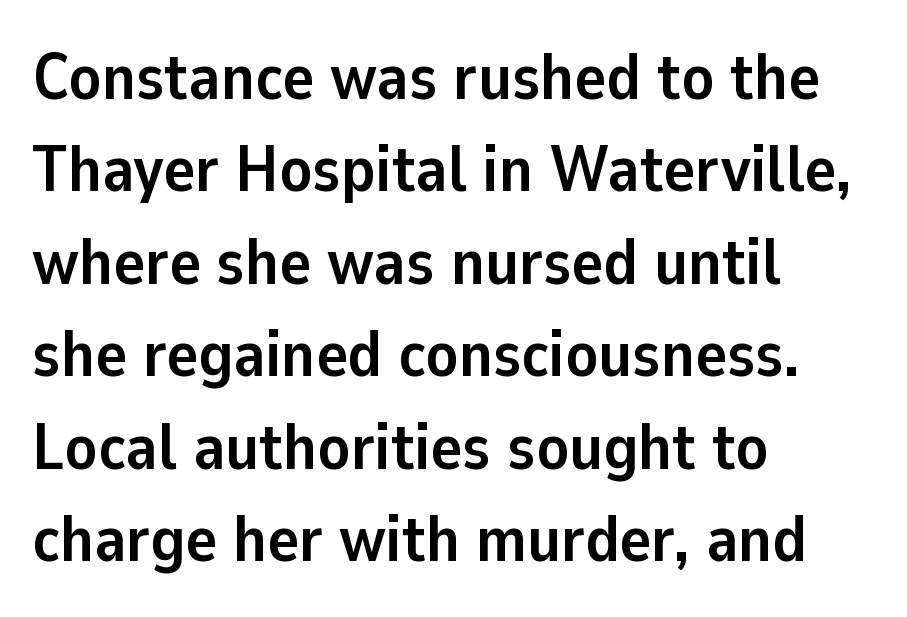
{"serif": "no", "italic": "no", "bold": "yes", "weight": "semibold", "width": "normal", "stroke_contrast": "low", "x_height": "medium", "monospaced": "no", "underline": "no", "align": "left", "line_spacing": "normal", "line_spacing_ratio": 1.4, "letter_spacing": "normal", "letter_spacing_em": 0.0, "glyph_px": 66}
